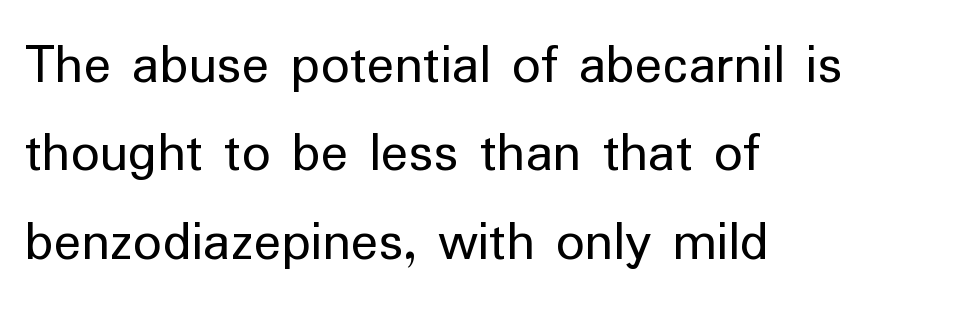
The image shows 57 px regular-weight sans-serif type, upright; set left-aligned, normal line spacing (1.55x), normal letter spacing, not underlined; low stroke contrast and a medium x-height.
